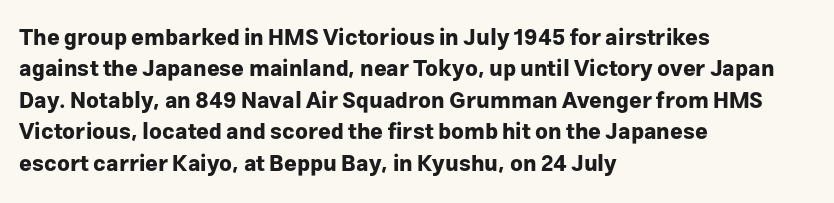
{"italic": "no", "bold": "yes", "underline": "no", "align": "left", "line_spacing": "normal", "line_spacing_ratio": 1.43, "letter_spacing": "normal", "letter_spacing_em": 0.0, "glyph_px": 22}
